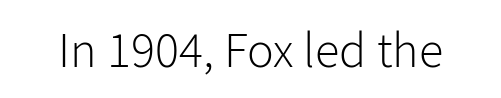
Q: Is the text bold? A: No.
Q: Is the text italic (slanted)? A: No, it is upright.
Q: Is the typeface a serif or a sans-serif typeface? A: Sans-serif.
Q: Is the text underlined? A: No.
Q: Is the spacing between letters normal or unusually wide? A: Normal.
Q: Width (condensed, normal, or wide)? A: Normal.
Q: Stroke contrast? A: Low.
Q: x-height? A: Medium.
Q: Monospaced? A: No.
